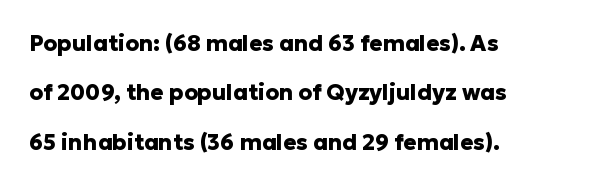
The image shows 22 px bold type, upright; set left-aligned, loose line spacing (2.25x), normal letter spacing, not underlined.
